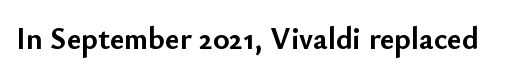
Default kerning and tracking; the words read as compact shapes. The rendering uses natural spacing where letterforms have individual widths. The strip under each line holds only bare page. To sum up the face: it is a sans, with no serifs.
